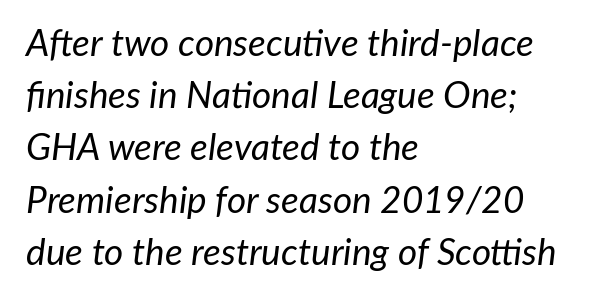
The image shows 37 px regular-weight type, italic (leaning right); set left-aligned, normal line spacing (1.41x), normal letter spacing, not underlined; low stroke contrast and a medium x-height.
